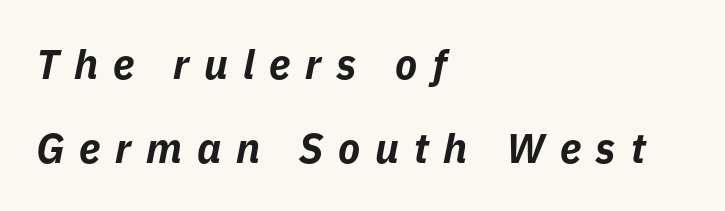
Q: Is the text bold? A: Yes.
Q: Is the text italic (slanted)? A: Yes, it leans right by about 11 degrees.
Q: Is the text underlined? A: No.
Q: How is the paragraph aligned? A: Left-aligned.
Q: Is the spacing between letters normal or unusually wide? A: Unusually wide.
Q: Is the spacing between lines tight, normal or loose? A: Loose.
Q: Width (condensed, normal, or wide)? A: Normal.
Q: Stroke contrast? A: Low.
Q: x-height? A: Medium.
Q: Monospaced? A: No.
